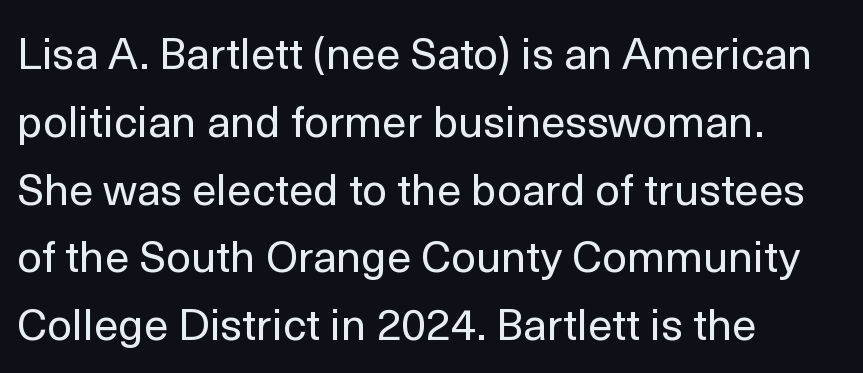
Q: Is the text bold? A: No.
Q: Is the text italic (slanted)? A: No, it is upright.
Q: Is the typeface a serif or a sans-serif typeface? A: Sans-serif.
Q: Is the text underlined? A: No.
Q: How is the paragraph aligned? A: Left-aligned.
Q: Is the spacing between letters normal or unusually wide? A: Normal.
Q: Is the spacing between lines tight, normal or loose? A: Normal.
Q: Width (condensed, normal, or wide)? A: Normal.
Q: x-height? A: Medium.
Q: Monospaced? A: No.
